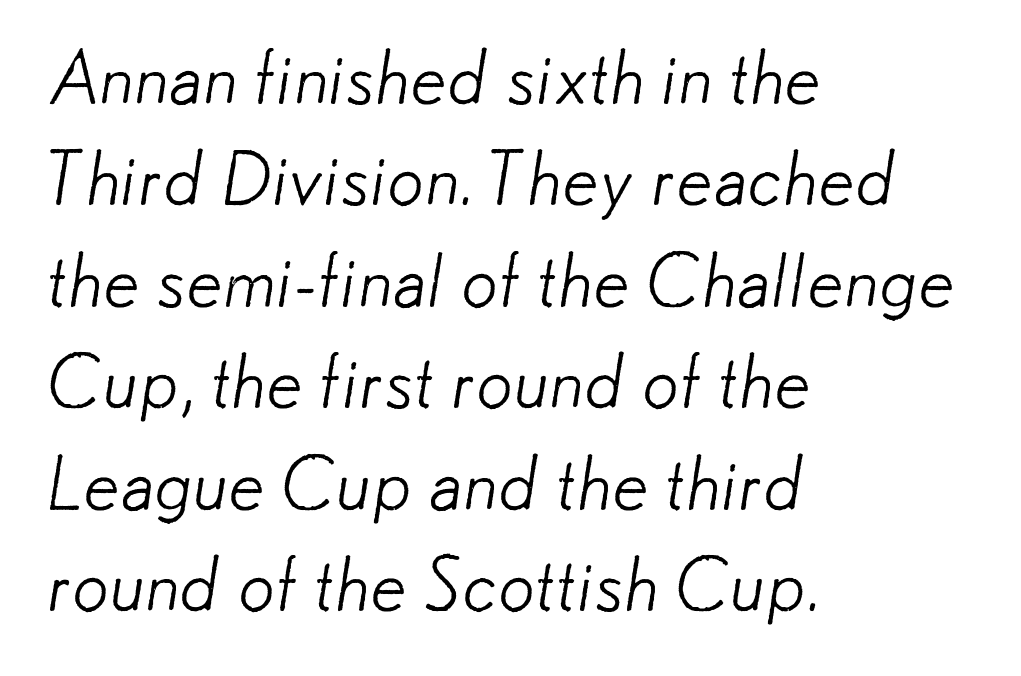
Q: Is the text bold? A: No.
Q: Is the typeface a serif or a sans-serif typeface? A: Sans-serif.
Q: Is the text underlined? A: No.
Q: How is the paragraph aligned? A: Left-aligned.
Q: Is the spacing between letters normal or unusually wide? A: Normal.
Q: Is the spacing between lines tight, normal or loose? A: Normal.
Q: Width (condensed, normal, or wide)? A: Normal.
Q: Stroke contrast? A: Low.
Q: x-height? A: Small.
Q: Monospaced? A: No.
